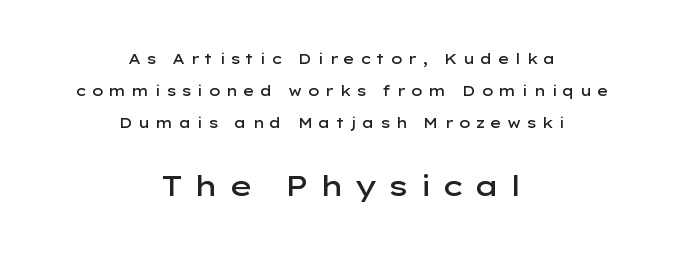
Display-style spreading of the glyphs; the letterfit is very open. To sum up the face: it is a sans, with no serifs. Size hierarchy here favors the trailing block over the leading one. What's the leading like? Stretched, with rows far apart. Firm but not heavy-handed strokes: this text is semibold.
